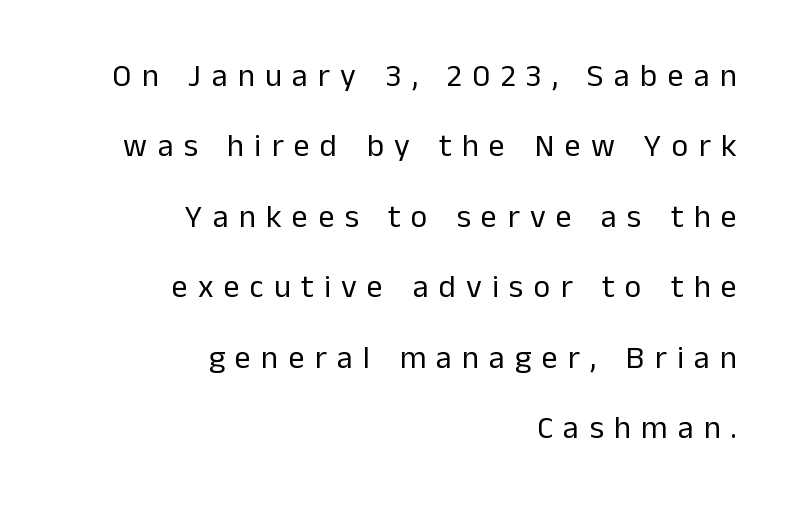
Q: Is the text bold? A: No.
Q: Is the text italic (slanted)? A: No, it is upright.
Q: Is the typeface a serif or a sans-serif typeface? A: Sans-serif.
Q: Is the text underlined? A: No.
Q: How is the paragraph aligned? A: Right-aligned.
Q: Is the spacing between letters normal or unusually wide? A: Unusually wide.
Q: Is the spacing between lines tight, normal or loose? A: Loose.
Q: Width (condensed, normal, or wide)? A: Normal.
Q: Stroke contrast? A: Low.
Q: x-height? A: Medium.
Q: Monospaced? A: No.
